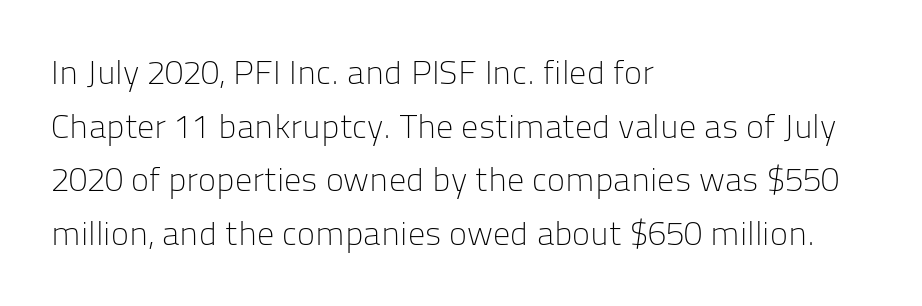
The image shows 34 px light sans-serif type, upright; set left-aligned, normal line spacing (1.58x), normal letter spacing, not underlined; low stroke contrast and a medium x-height.
